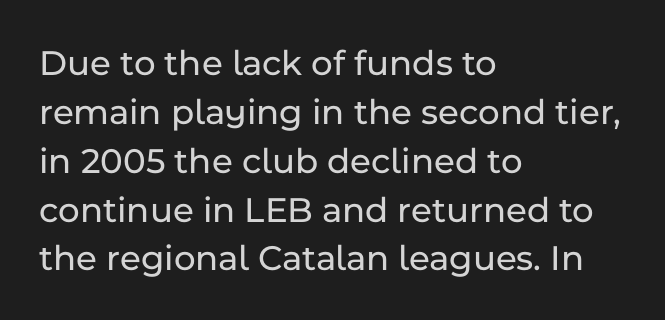
The image shows 37 px sans-serif type, upright; set left-aligned, normal line spacing (1.32x), normal letter spacing, not underlined; low stroke contrast and a medium x-height.
